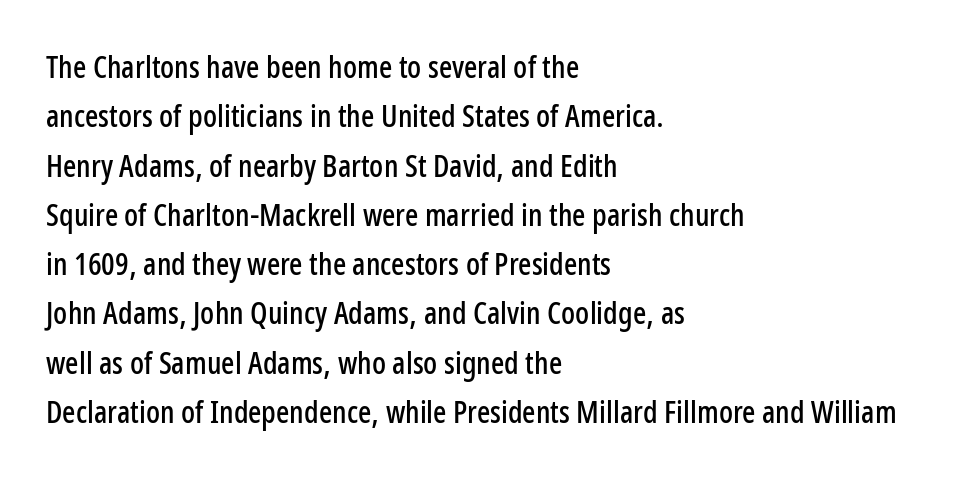
Short note: letters normally spaced. The space between consecutive lines is moderate. A typesetter would call this proportional, since set widths differ per character. Each row of text sits above clean, open space.
